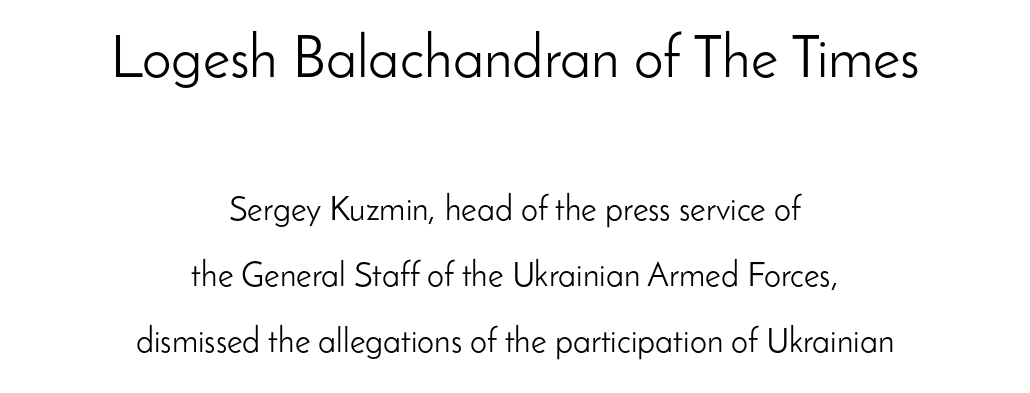
Q: Is the text bold? A: No.
Q: Is the text italic (slanted)? A: No, it is upright.
Q: Is the typeface a serif or a sans-serif typeface? A: Sans-serif.
Q: Is the text underlined? A: No.
Q: How is the paragraph aligned? A: Centered.
Q: Is the spacing between letters normal or unusually wide? A: Normal.
Q: Is the spacing between lines tight, normal or loose? A: Loose.
Q: Which block of text is set in a larger size, the first (top) or the second (bottom)? A: The first (top) one.
Q: Width (condensed, normal, or wide)? A: Normal.
Q: Stroke contrast? A: Low.
Q: x-height? A: Small.
Q: Monospaced? A: No.
